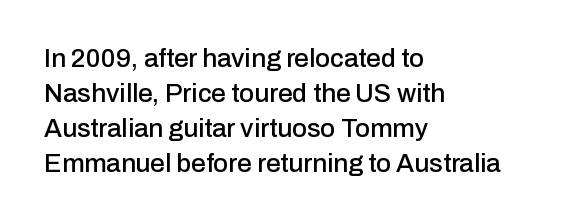
Q: Is the text italic (slanted)? A: No, it is upright.
Q: Is the text underlined? A: No.
Q: How is the paragraph aligned? A: Left-aligned.
Q: Is the spacing between letters normal or unusually wide? A: Normal.
Q: Is the spacing between lines tight, normal or loose? A: Normal.
